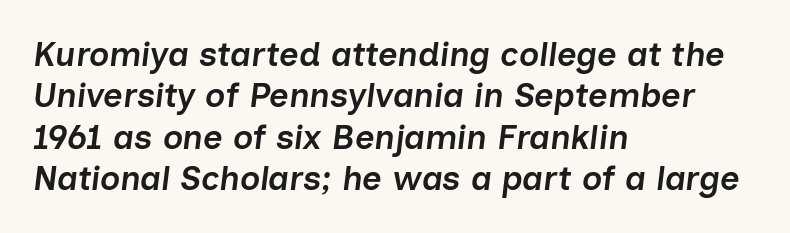
The image shows 34 px semibold type, italic (leaning right); set left-aligned, line spacing 1.22x, normal letter spacing, not underlined; low stroke contrast and a medium x-height.
